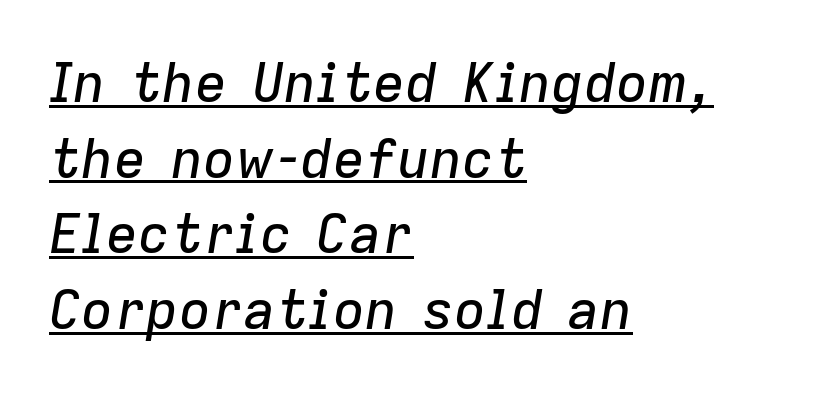
{"italic": "yes", "lean": "right", "slant_degrees": 9, "width": "normal", "stroke_contrast": "low", "x_height": "medium", "monospaced": "no", "underline": "yes", "align": "left", "line_spacing": "normal", "line_spacing_ratio": 1.4, "letter_spacing": "normal", "letter_spacing_em": 0.0, "glyph_px": 54}
